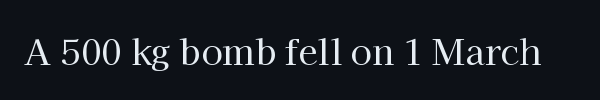
The image shows 35 px regular-weight serif type, upright; set normal letter spacing, not underlined; high stroke contrast and a medium x-height.
